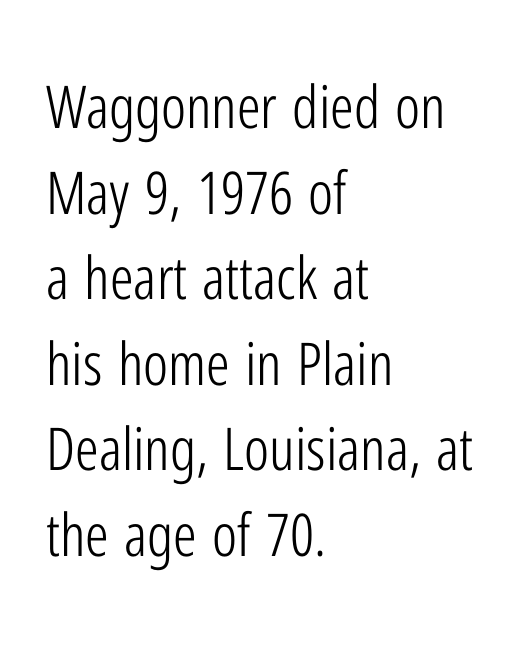
Q: Is the text bold? A: No.
Q: Is the text italic (slanted)? A: No, it is upright.
Q: Is the typeface a serif or a sans-serif typeface? A: Sans-serif.
Q: Is the text underlined? A: No.
Q: How is the paragraph aligned? A: Left-aligned.
Q: Is the spacing between letters normal or unusually wide? A: Normal.
Q: Is the spacing between lines tight, normal or loose? A: Normal.
Q: Width (condensed, normal, or wide)? A: Condensed.
Q: Stroke contrast? A: Low.
Q: x-height? A: Medium.
Q: Monospaced? A: No.
